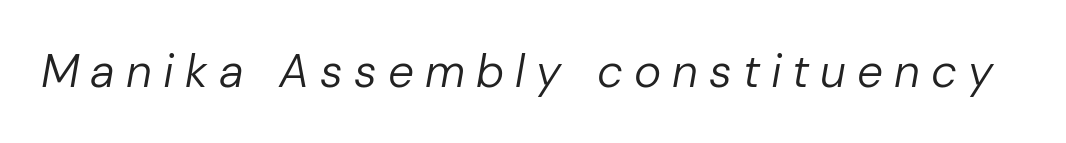
{"italic": "yes", "lean": "right", "slant_degrees": 10, "bold": "no", "weight": "regular", "width": "normal", "stroke_contrast": "low", "x_height": "medium", "monospaced": "no", "underline": "no", "letter_spacing": "wide", "letter_spacing_em": 0.24, "glyph_px": 46}
